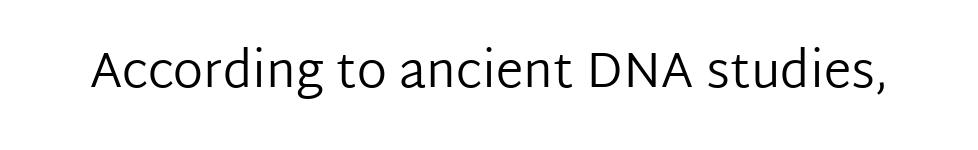
Regarding serifs, this sample does without them. Varying glyph widths throughout — classic text-font behaviour. Vertical stems look standard width or narrower in stroke. This rendering leaves character spacing at its baseline value. This is roman type, the default non-slanted kind.
